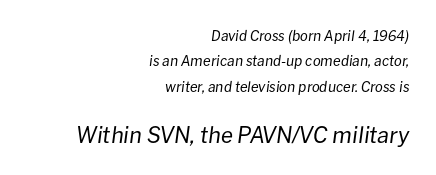
Is the lower block the larger one? Yes — the lower block carries the bigger type. Does extra space separate the letters? No, they use regular spacing. On a weight scale, this lands at 450 or below. Compared with ordinary roman type, these characters are visibly tilted. A clean baseline with only descenders dipping below it. The paragraph shown leans on its right margin.
